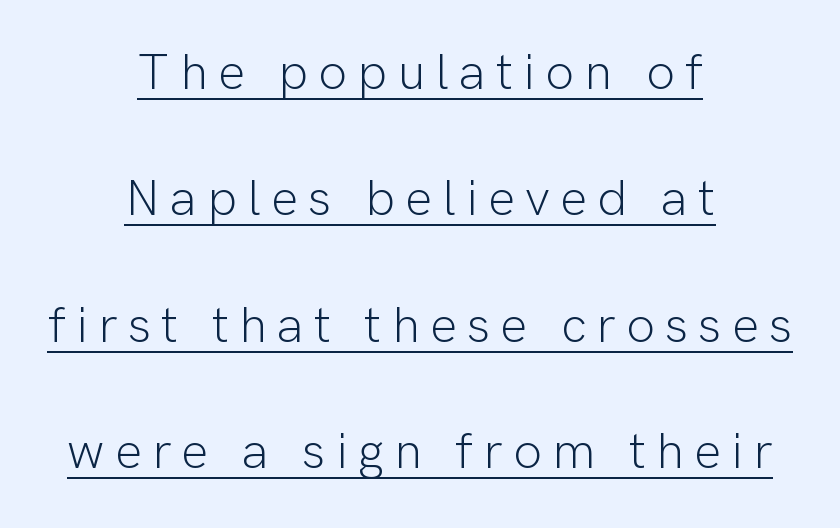
{"serif": "no", "italic": "no", "bold": "no", "weight": "light", "width": "normal", "stroke_contrast": "low", "x_height": "medium", "monospaced": "no", "underline": "yes", "align": "center", "line_spacing": "loose", "line_spacing_ratio": 2.48, "letter_spacing": "wide", "letter_spacing_em": 0.2, "glyph_px": 51}
